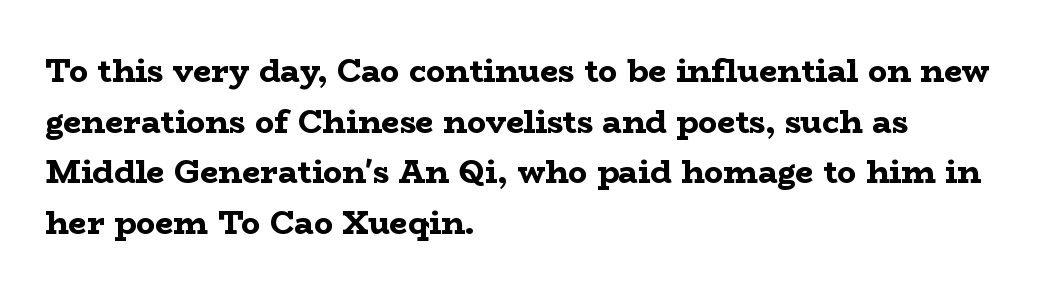
The image shows 32 px bold, wide serif type, upright; set left-aligned, normal line spacing (1.58x), normal letter spacing, not underlined; low stroke contrast and a medium x-height.
